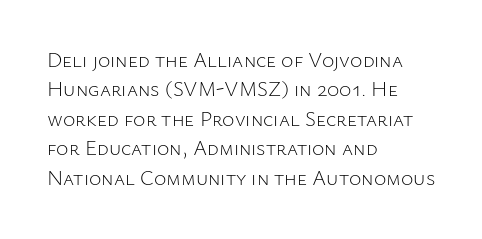
A clean baseline with only descenders dipping below it. If you drew a line through each stem, it would be perfectly vertical. Honestly, the row spacing looks completely unremarkable. Is this a heavy cut? Hardly; it is regular or lighter.
